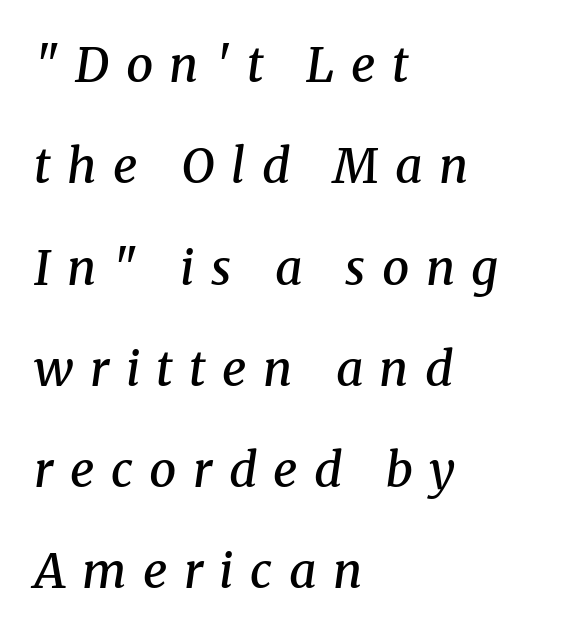
Q: Is the text bold? A: Semi-bold.
Q: Is the text italic (slanted)? A: Yes, it leans right by about 8 degrees.
Q: Is the typeface a serif or a sans-serif typeface? A: Serif.
Q: Is the text underlined? A: No.
Q: How is the paragraph aligned? A: Left-aligned.
Q: Is the spacing between letters normal or unusually wide? A: Unusually wide.
Q: Is the spacing between lines tight, normal or loose? A: Loose.
Q: Width (condensed, normal, or wide)? A: Normal.
Q: Stroke contrast? A: Medium.
Q: x-height? A: Medium.
Q: Monospaced? A: No.
